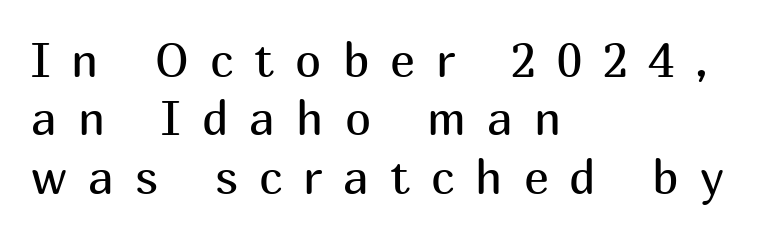
{"serif": "no", "italic": "no", "bold": "no", "weight": "regular", "width": "normal", "stroke_contrast": "medium", "x_height": "medium", "monospaced": "no", "underline": "no", "align": "left", "line_spacing_ratio": 1.24, "letter_spacing": "wide", "letter_spacing_em": 0.45, "glyph_px": 47}
